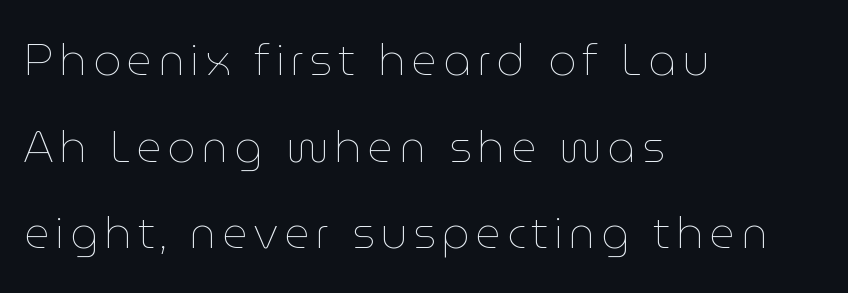
Q: Is the text bold? A: No.
Q: Is the text italic (slanted)? A: No, it is upright.
Q: Is the text underlined? A: No.
Q: How is the paragraph aligned? A: Left-aligned.
Q: Is the spacing between lines tight, normal or loose? A: Loose.
Q: Width (condensed, normal, or wide)? A: Normal.
Q: Stroke contrast? A: Low.
Q: x-height? A: Medium.
Q: Monospaced? A: No.
